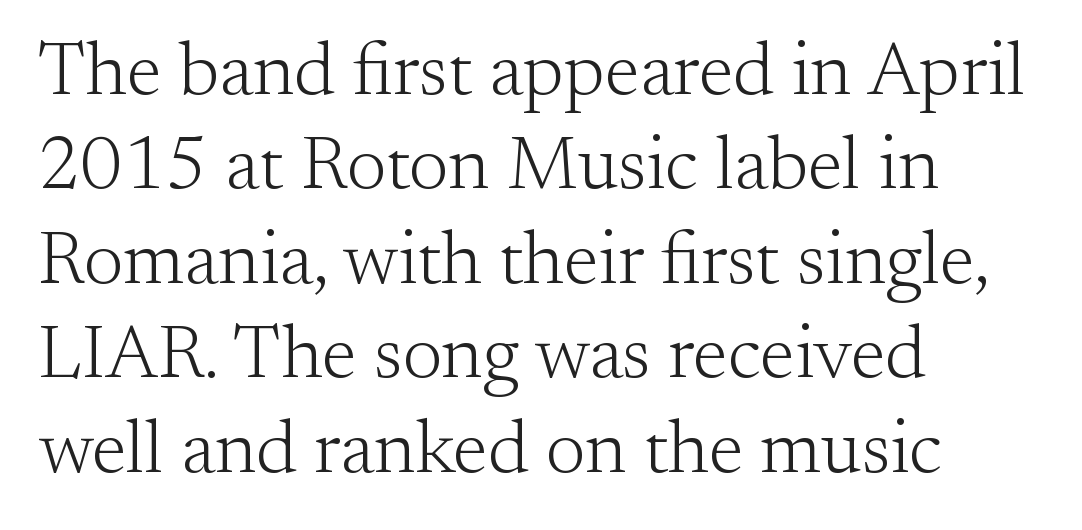
{"serif": "yes", "italic": "no", "bold": "no", "weight": "light", "width": "normal", "stroke_contrast": "medium", "x_height": "small", "monospaced": "no", "underline": "no", "align": "left", "line_spacing": "normal", "line_spacing_ratio": 1.26, "letter_spacing": "normal", "letter_spacing_em": 0.0, "glyph_px": 75}
